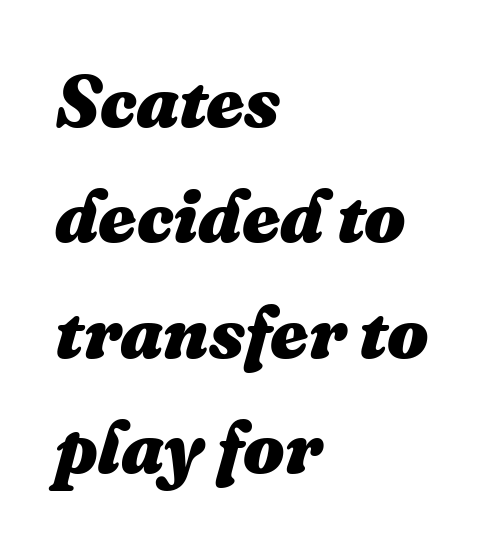
If you measured baseline to baseline, you'd find a middling distance. Think of a printed novel: that variable character pitch is what you see here. The specimen reads as italic at a glance. The sample has been set heavy, in full bold. The line texture is even and compact thanks to regular tracking.
